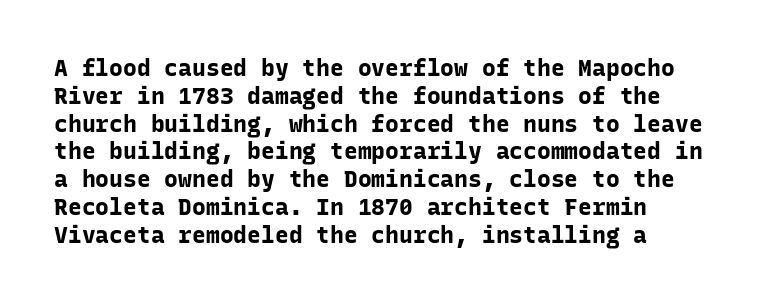
The image shows 23 px bold type, upright; set left-aligned, line spacing 1.21x, normal letter spacing, not underlined.
